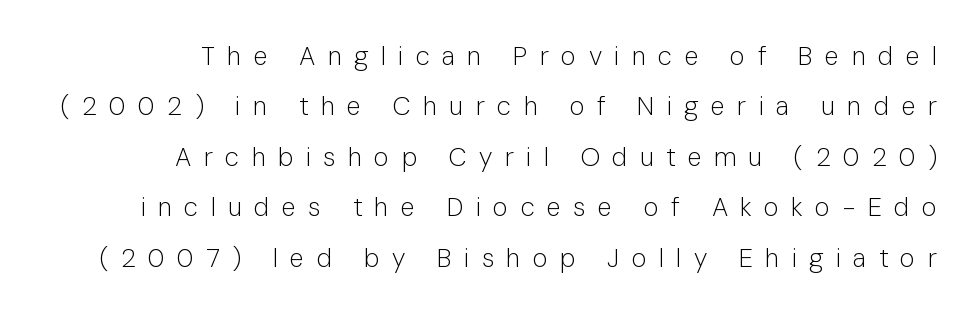
The image shows 26 px text type, upright; set right-aligned, loose line spacing (1.94x), unusually wide letter spacing (+0.47 em), not underlined.
